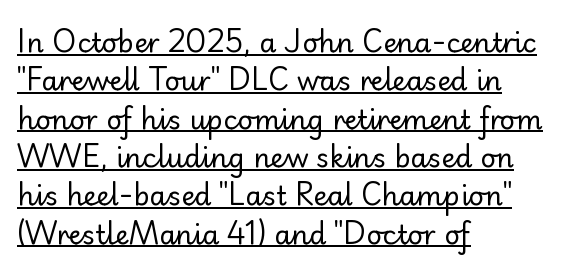
Q: Is the text bold? A: No.
Q: Is the text italic (slanted)? A: No, it is upright.
Q: Is the text underlined? A: Yes.
Q: How is the paragraph aligned? A: Left-aligned.
Q: Is the spacing between letters normal or unusually wide? A: Normal.
Q: Is the spacing between lines tight, normal or loose? A: Normal.
